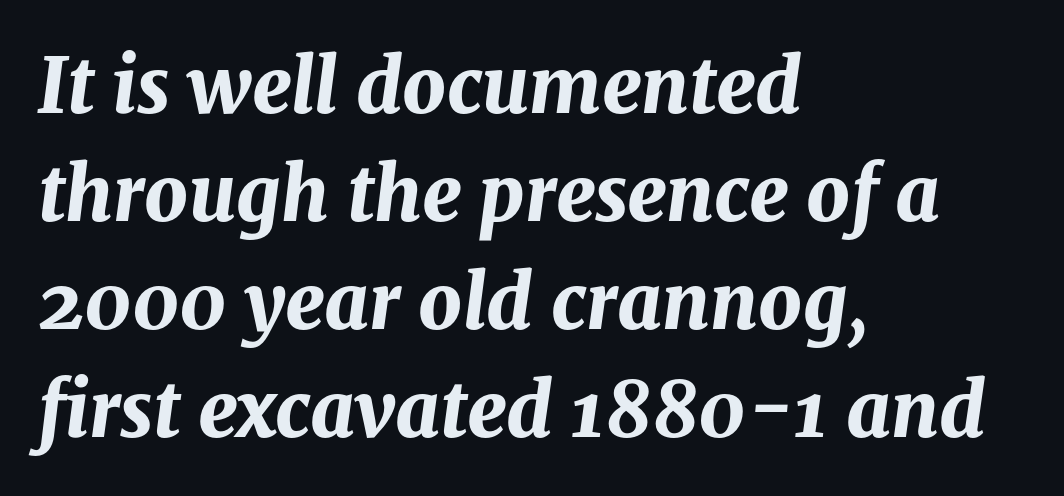
The image shows 76 px bold type, italic (leaning right); set left-aligned, normal line spacing (1.42x), normal letter spacing, not underlined; medium stroke contrast and a medium x-height.
